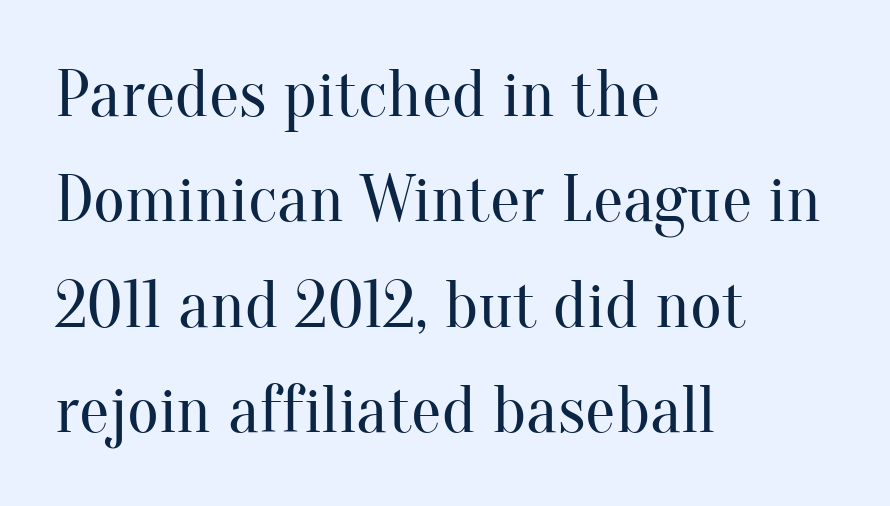
The image shows 68 px regular-weight serif type, upright; set left-aligned, normal line spacing (1.55x), normal letter spacing, not underlined; medium stroke contrast and a small x-height.
